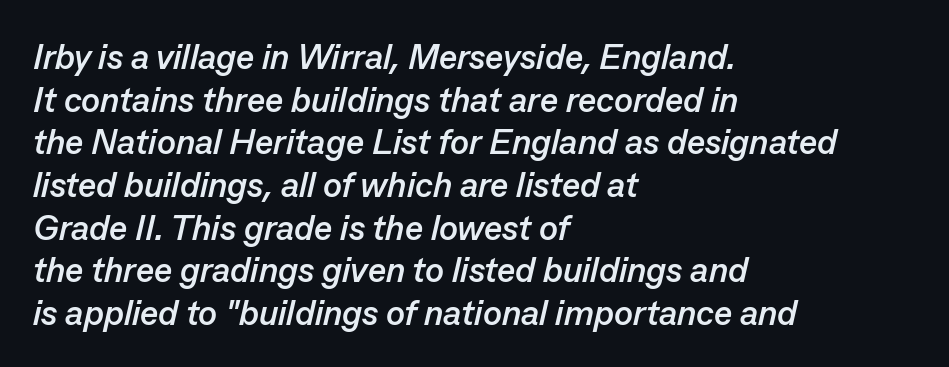
{"italic": "yes", "lean": "right", "slant_degrees": 13, "bold": "yes", "weight": "semibold", "width": "normal", "stroke_contrast": "low", "x_height": "medium", "monospaced": "no", "underline": "no", "align": "left", "line_spacing_ratio": 1.22, "letter_spacing": "normal", "letter_spacing_em": 0.0, "glyph_px": 35}
